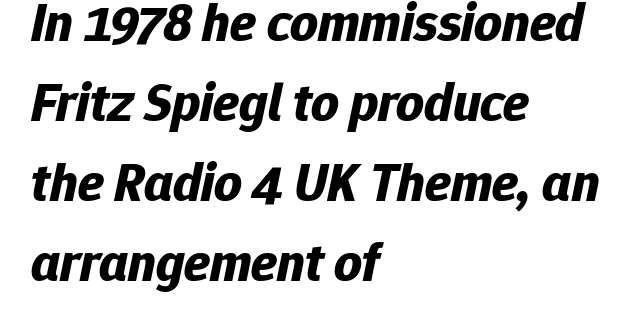
{"italic": "yes", "lean": "right", "slant_degrees": 12, "bold": "yes", "weight": "bold", "width": "normal", "stroke_contrast": "low", "x_height": "medium", "monospaced": "no", "underline": "no", "align": "left", "line_spacing": "normal", "line_spacing_ratio": 1.48, "letter_spacing": "normal", "letter_spacing_em": 0.0, "glyph_px": 54}
